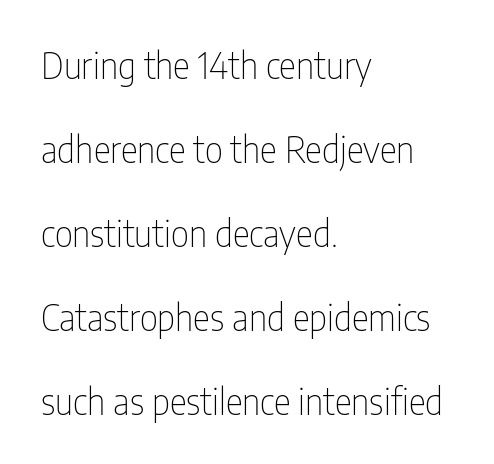
The image shows 36 px thin, condensed sans-serif type, upright; set left-aligned, loose line spacing (2.33x), normal letter spacing, not underlined; low stroke contrast and a medium x-height.
